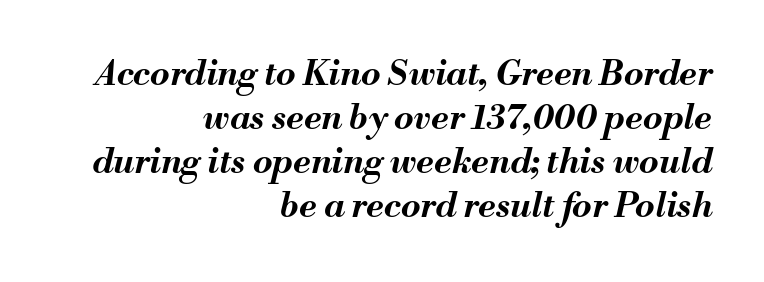
The image shows 35 px bold type, italic (leaning right); set right-aligned, normal line spacing (1.26x), normal letter spacing, not underlined; medium stroke contrast and a small x-height.
